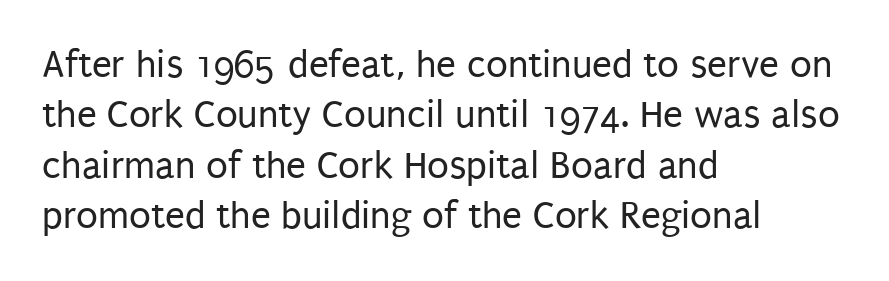
The rendering keeps characters at their native spacing. The glyphs are unaccompanied by any horizontal stroke below them. On a weight scale, this lands at 450 or below. This rendering employs a face without finishing strokes, i.e., a sans-serif.
